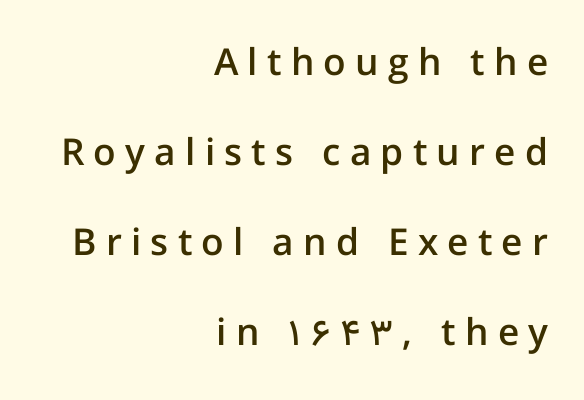
The image shows 37 px semibold sans-serif type, upright; set right-aligned, loose line spacing (2.43x), unusually wide letter spacing (+0.25 em), not underlined; low stroke contrast and a medium x-height.
